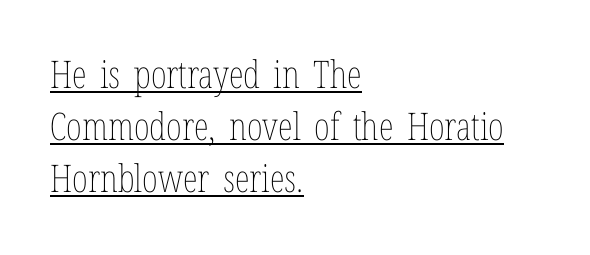
Q: Is the text bold? A: No.
Q: Is the text italic (slanted)? A: No, it is upright.
Q: Is the text underlined? A: Yes.
Q: How is the paragraph aligned? A: Left-aligned.
Q: Is the spacing between letters normal or unusually wide? A: Normal.
Q: Is the spacing between lines tight, normal or loose? A: Normal.
Q: Width (condensed, normal, or wide)? A: Condensed.
Q: Stroke contrast? A: Low.
Q: x-height? A: Medium.
Q: Monospaced? A: No.
